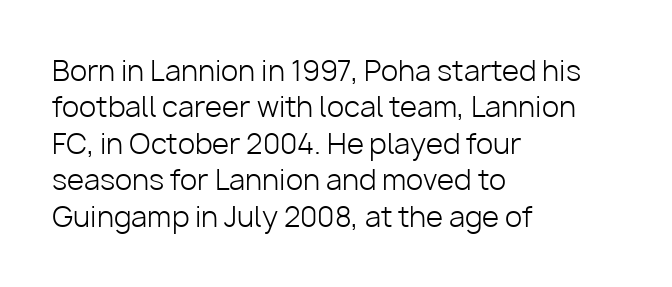
The letters stand upright; this is a roman face. A classic flush-left, rag-right setting is used for this passage. This sample has the flowing, uneven cadence of proportional lettering. Just letters on the line, the space beneath them empty. Does the type have serifs? No, each stem ends abruptly.
